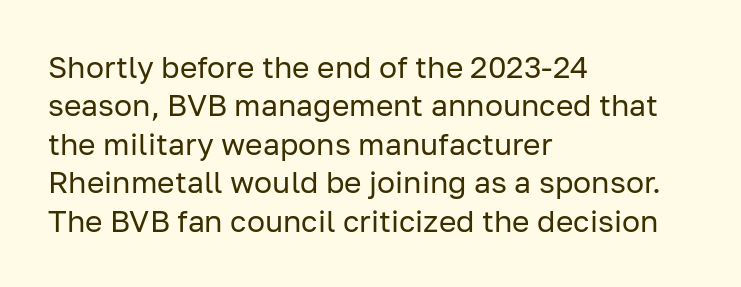
The image shows 30 px regular-weight sans-serif type, upright; set left-aligned, normal line spacing (1.28x), normal letter spacing, not underlined; low stroke contrast and a medium x-height.
